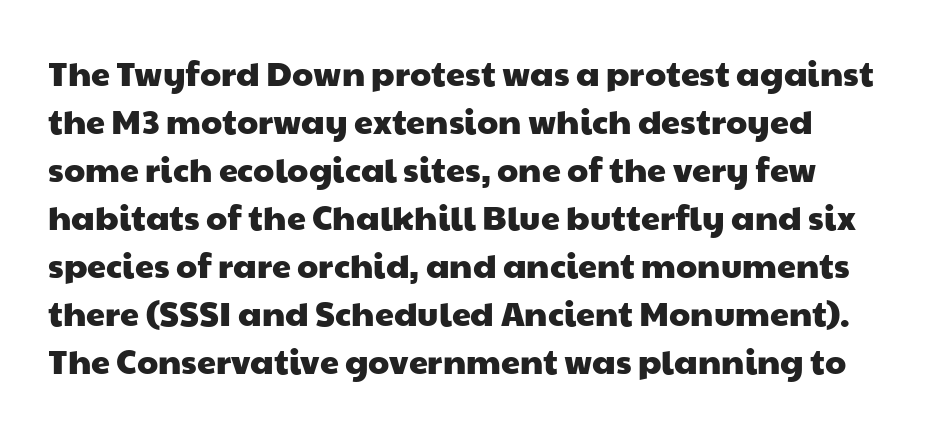
The image shows 34 px wide sans-serif type; set normal line spacing (1.41x), normal letter spacing, not underlined; low stroke contrast and a medium x-height.
